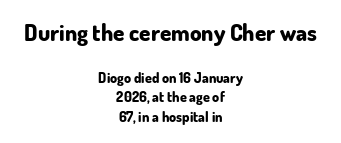
These lines are centered, leaving both edges ragged. A bare baseline throughout the passage. Each word holds together tightly as a unit, with standard inter-letter gaps. A roman cut, with each character standing at attention. How would I describe the line gaps? Plain and ordinary. The composition opens big and finishes small.
